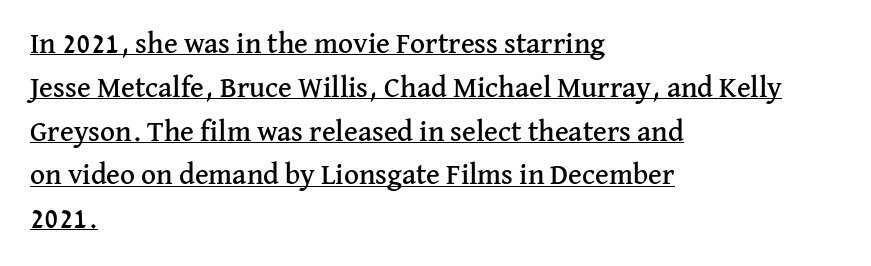
{"serif": "yes", "italic": "no", "width": "normal", "stroke_contrast": "medium", "x_height": "medium", "monospaced": "no", "underline": "yes", "align": "left", "line_spacing": "normal", "line_spacing_ratio": 1.51, "letter_spacing": "normal", "letter_spacing_em": 0.0, "glyph_px": 29}
